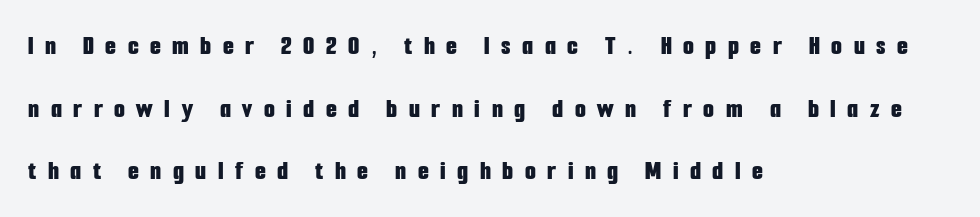
{"serif": "no", "italic": "no", "bold": "yes", "weight": "bold", "width": "condensed", "stroke_contrast": "low", "x_height": "medium", "monospaced": "no", "underline": "no", "align": "left", "line_spacing": "loose", "line_spacing_ratio": 2.24, "letter_spacing": "wide", "letter_spacing_em": 0.41, "glyph_px": 28}
